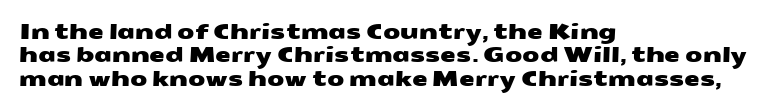
The typesetter chose a ragged-right arrangement here. Caption: standard tracking, unaltered. The specimen omits any rule beneath the text block's lines.
